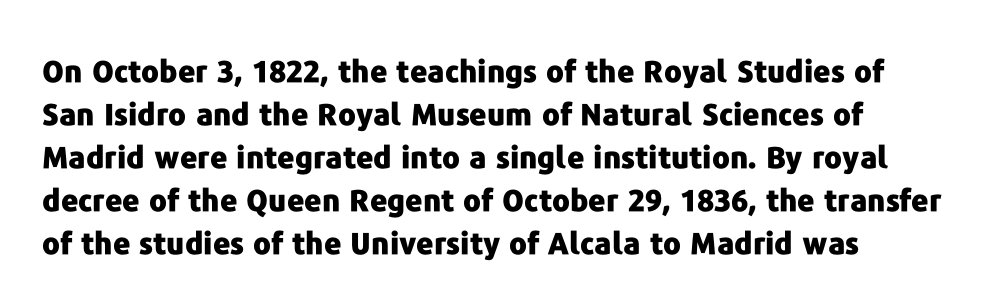
Q: Is the text bold? A: Yes.
Q: Is the text italic (slanted)? A: No, it is upright.
Q: Is the typeface a serif or a sans-serif typeface? A: Sans-serif.
Q: Is the text underlined? A: No.
Q: Is the spacing between letters normal or unusually wide? A: Normal.
Q: Is the spacing between lines tight, normal or loose? A: Normal.
Q: Width (condensed, normal, or wide)? A: Normal.
Q: Stroke contrast? A: Low.
Q: x-height? A: Medium.
Q: Monospaced? A: No.
